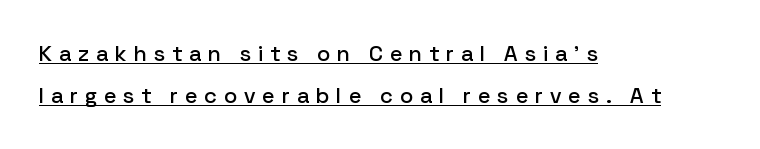
These lines stand farther apart than default settings would place them. Posture: upright roman. Someone cranked the tracking dial way up on this one. This rendering uses left alignment, leaving the right contour irregular. Quick note: underline on.
